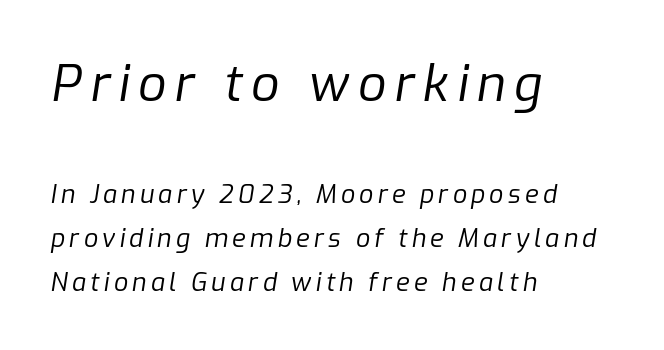
{"italic": "yes", "lean": "right", "slant_degrees": 9, "bold": "no", "weight": "regular", "width": "normal", "stroke_contrast": "low", "x_height": "medium", "monospaced": "no", "underline": "no", "align": "left", "line_spacing_ratio": 1.75, "larger_block": "first", "size_ratio": 2.0, "glyph_px": 50}
